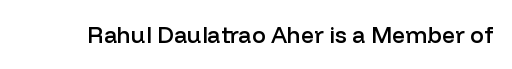
No extra tracking has been applied to these lines. The area under the type is left untouched. Weight: semibold (demi). If you drew a line through each stem, it would be perfectly vertical.
